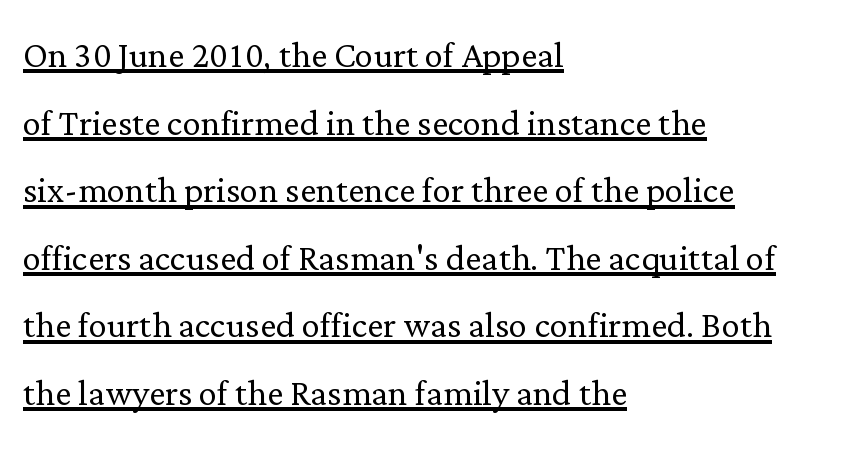
Q: Is the text bold? A: No.
Q: Is the text italic (slanted)? A: No, it is upright.
Q: Is the typeface a serif or a sans-serif typeface? A: Serif.
Q: Is the text underlined? A: Yes.
Q: How is the paragraph aligned? A: Left-aligned.
Q: Is the spacing between letters normal or unusually wide? A: Normal.
Q: Is the spacing between lines tight, normal or loose? A: Normal.
Q: Width (condensed, normal, or wide)? A: Normal.
Q: Stroke contrast? A: Low.
Q: x-height? A: Medium.
Q: Monospaced? A: No.
